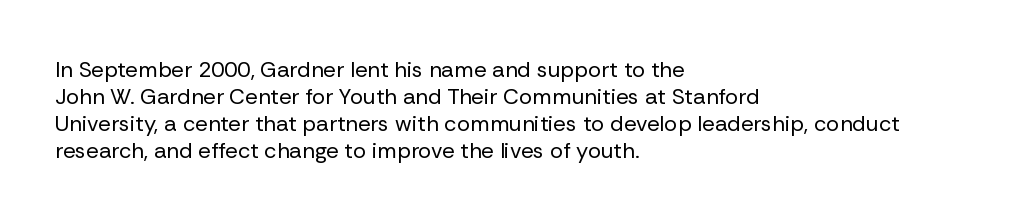
{"italic": "no", "bold": "no", "underline": "no", "align": "left", "line_spacing_ratio": 1.23, "letter_spacing": "normal", "letter_spacing_em": 0.0, "glyph_px": 22}
